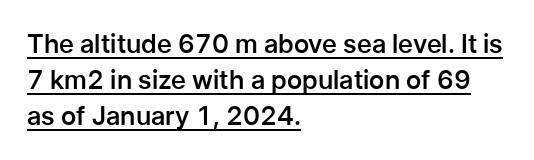
{"italic": "no", "bold": "semi", "underline": "yes", "align": "left", "line_spacing": "normal", "line_spacing_ratio": 1.39, "letter_spacing": "normal", "letter_spacing_em": 0.0, "glyph_px": 26}
